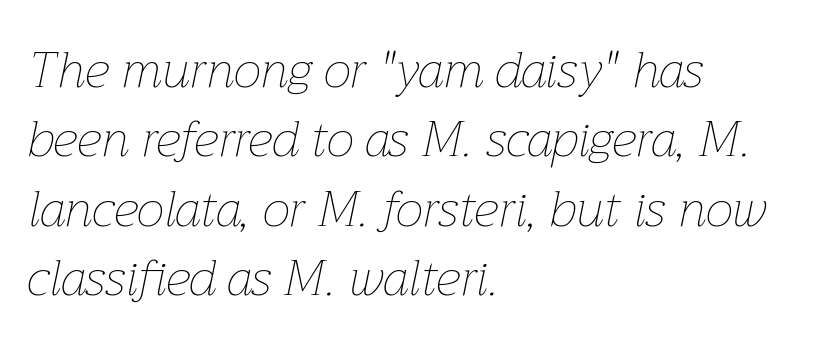
{"italic": "yes", "lean": "right", "slant_degrees": 12, "bold": "no", "weight": "thin", "width": "normal", "stroke_contrast": "low", "x_height": "medium", "monospaced": "no", "underline": "no", "align": "left", "line_spacing": "normal", "line_spacing_ratio": 1.39, "letter_spacing": "normal", "letter_spacing_em": 0.0, "glyph_px": 50}
